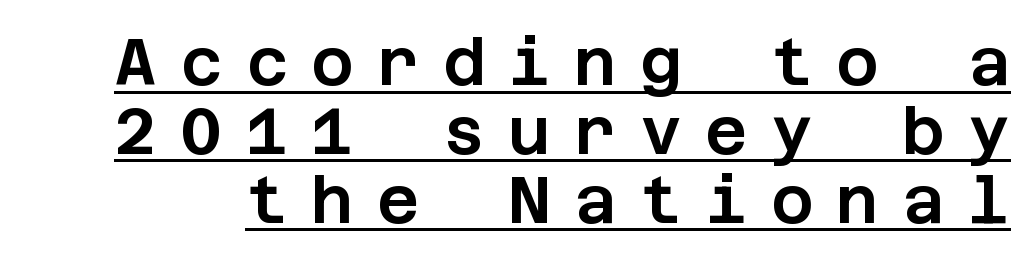
The image shows 65 px sans-serif type, upright; set tight line spacing (1.06x), unusually wide letter spacing (+0.36 em), underlined; low stroke contrast and a large x-height.
